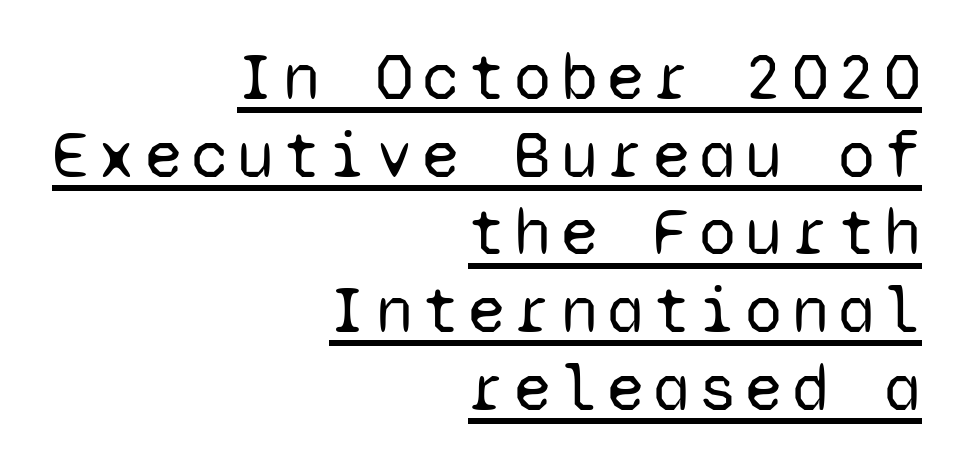
{"serif": "no", "italic": "no", "bold": "no", "weight": "regular", "width": "normal", "stroke_contrast": "low", "x_height": "medium", "monospaced": "yes", "underline": "yes", "align": "right", "line_spacing_ratio": 1.16, "glyph_px": 67}
